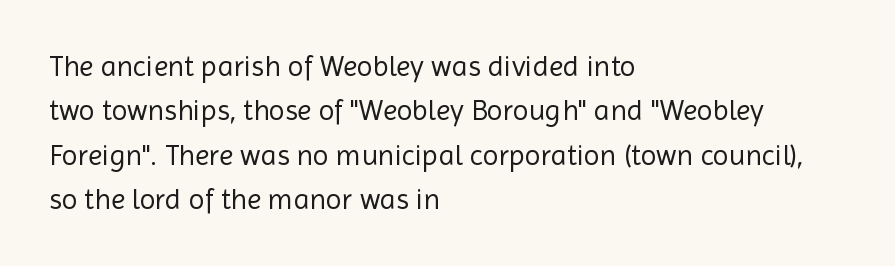
{"serif": "no", "italic": "no", "bold": "no", "weight": "regular", "width": "normal", "x_height": "medium", "monospaced": "no", "underline": "no", "align": "left", "line_spacing": "normal", "line_spacing_ratio": 1.53, "letter_spacing": "normal", "letter_spacing_em": 0.0, "glyph_px": 29}
